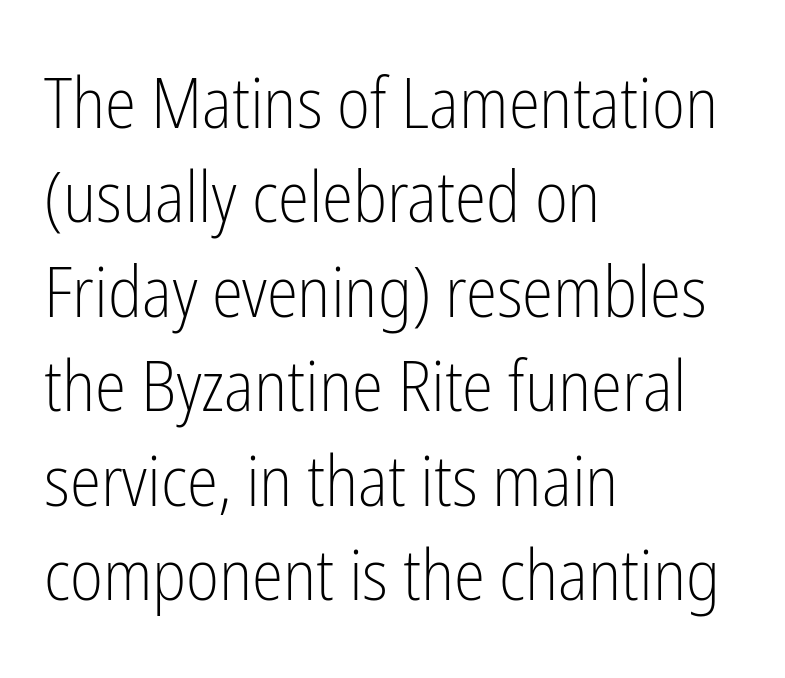
The image shows 71 px light, condensed sans-serif type, upright; set left-aligned, normal line spacing (1.33x), normal letter spacing, not underlined; low stroke contrast and a medium x-height.
